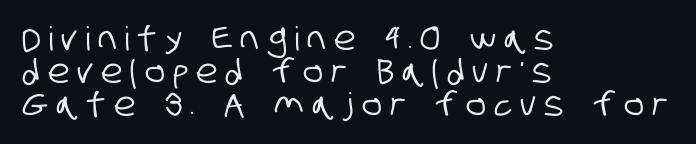
The image shows 33 px condensed sans-serif type; set left-aligned, tight line spacing (1.0x), unusually wide letter spacing (+0.25 em), not underlined; low stroke contrast and a large x-height.
